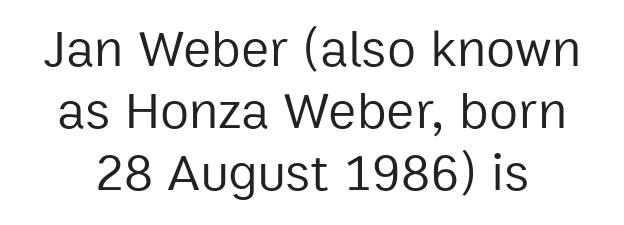
{"serif": "no", "italic": "no", "bold": "no", "weight": "regular", "width": "normal", "stroke_contrast": "low", "x_height": "medium", "monospaced": "no", "underline": "no", "line_spacing_ratio": 1.17, "letter_spacing": "normal", "letter_spacing_em": 0.0, "glyph_px": 53}
